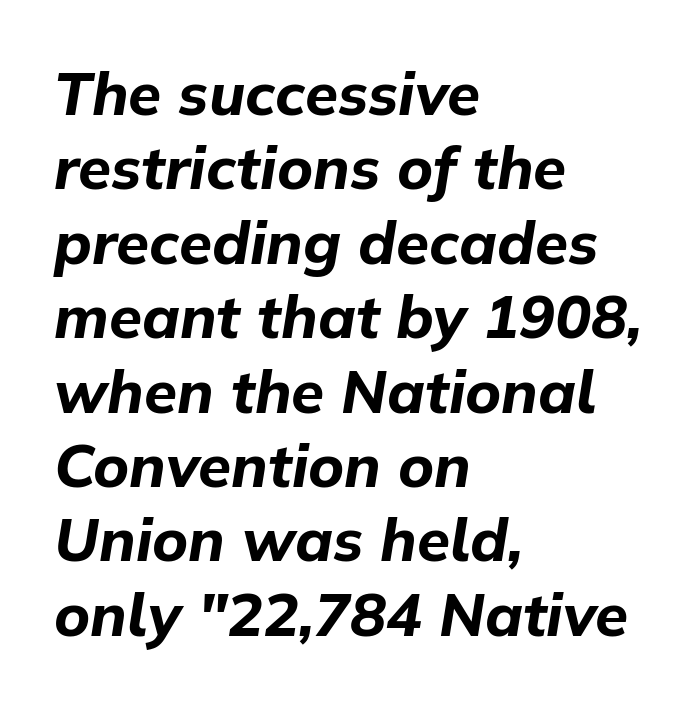
The tracking reads as untouched default to a designer's eye. If you drew a ruler down the left edge, every line would touch it. The passage shown leans; its letterforms are oblique. Plenty of ink on the page — the face is bold.
